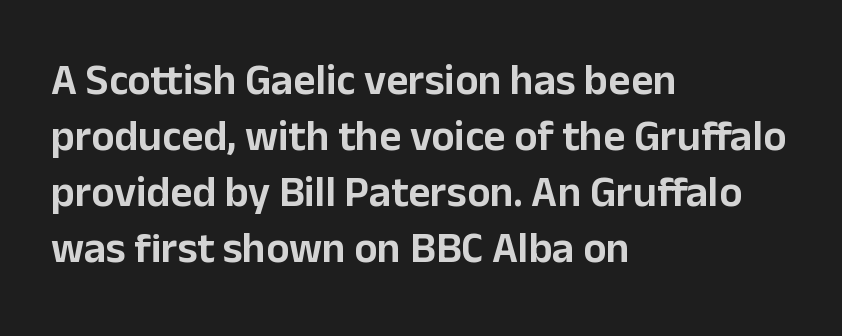
Notice how the passage keeps a crisp vertical edge on the left only. No extra tracking has been applied to these lines. Letterform terminals end flat and unadorned throughout the passage. Do the characters align in a grid? No, the font is proportional.
